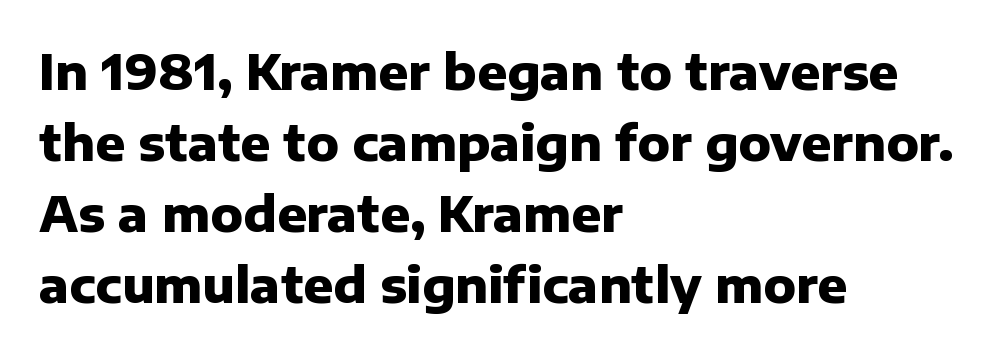
Q: Is the text bold? A: Yes.
Q: Is the text italic (slanted)? A: No, it is upright.
Q: Is the typeface a serif or a sans-serif typeface? A: Sans-serif.
Q: Is the text underlined? A: No.
Q: How is the paragraph aligned? A: Left-aligned.
Q: Is the spacing between letters normal or unusually wide? A: Normal.
Q: Is the spacing between lines tight, normal or loose? A: Normal.
Q: Width (condensed, normal, or wide)? A: Normal.
Q: Stroke contrast? A: Low.
Q: x-height? A: Medium.
Q: Monospaced? A: No.
